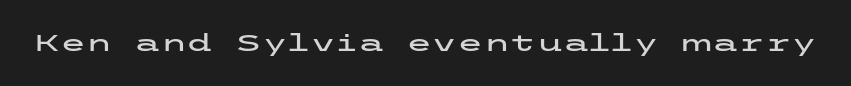
{"italic": "no", "underline": "no", "letter_spacing": "normal", "letter_spacing_em": 0.0, "glyph_px": 24}
